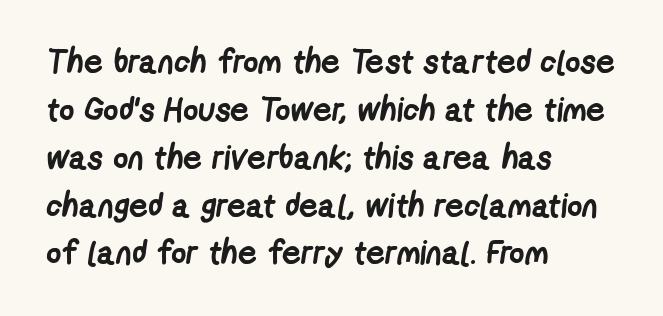
Q: Is the text bold? A: Yes.
Q: Is the typeface a serif or a sans-serif typeface? A: Sans-serif.
Q: Is the text underlined? A: No.
Q: How is the paragraph aligned? A: Left-aligned.
Q: Is the spacing between letters normal or unusually wide? A: Normal.
Q: Is the spacing between lines tight, normal or loose? A: Normal.
Q: Width (condensed, normal, or wide)? A: Condensed.
Q: Stroke contrast? A: Low.
Q: x-height? A: Medium.
Q: Monospaced? A: No.
